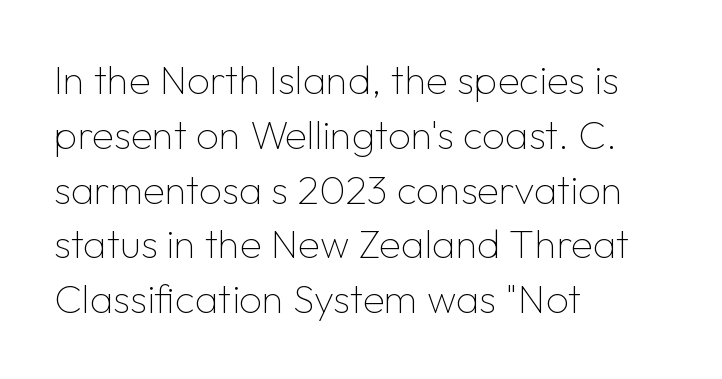
Normally led — the rows are evenly, conventionally spaced. The letters advance in unequal steps, a hallmark of proportional type. Every character sits straight up, as roman type does. Spacing between characters is what you'd get straight out of the box. Nothing sits at the stroke ends, so this counts as sans-serif. Beneath every word, the page is bare.
